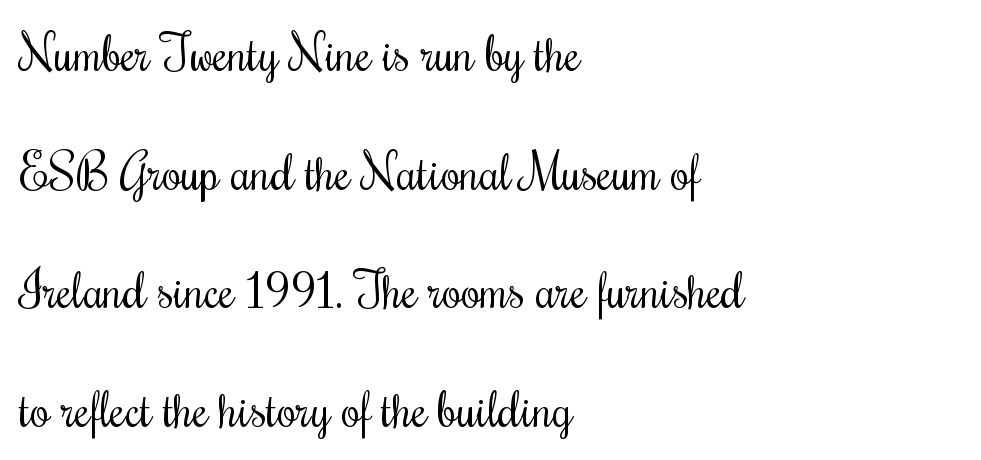
{"bold": "no", "weight": "regular", "width": "condensed", "stroke_contrast": "medium", "x_height": "small", "monospaced": "no", "underline": "no", "align": "left", "line_spacing": "loose", "line_spacing_ratio": 2.42, "letter_spacing": "normal", "letter_spacing_em": 0.0, "glyph_px": 49}
